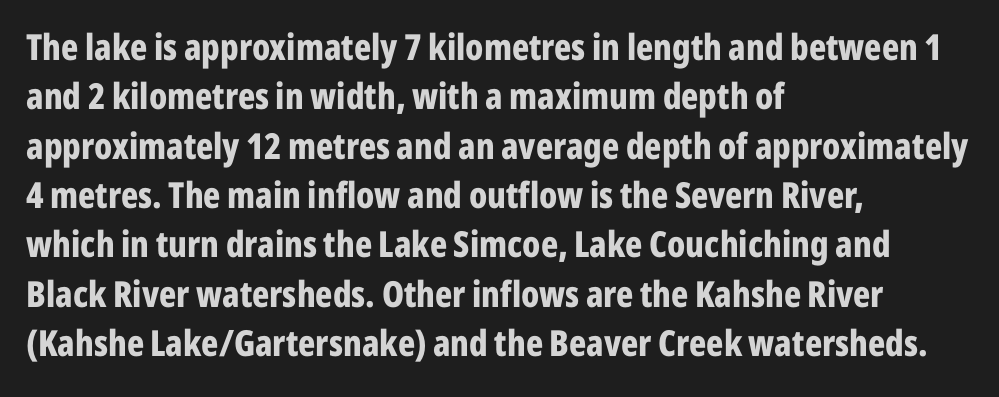
The image shows 36 px bold, condensed sans-serif type, upright; set left-aligned, normal line spacing (1.37x), normal letter spacing, not underlined; low stroke contrast and a medium x-height.
